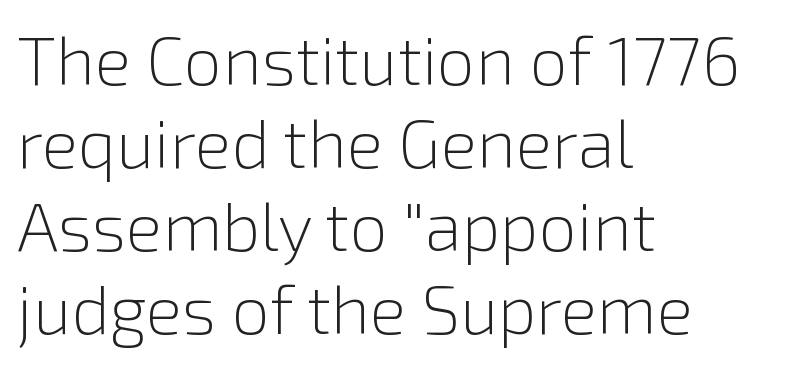
Q: Is the text bold? A: No.
Q: Is the text italic (slanted)? A: No, it is upright.
Q: Is the typeface a serif or a sans-serif typeface? A: Sans-serif.
Q: Is the text underlined? A: No.
Q: How is the paragraph aligned? A: Left-aligned.
Q: Is the spacing between letters normal or unusually wide? A: Normal.
Q: Width (condensed, normal, or wide)? A: Normal.
Q: x-height? A: Medium.
Q: Monospaced? A: No.
